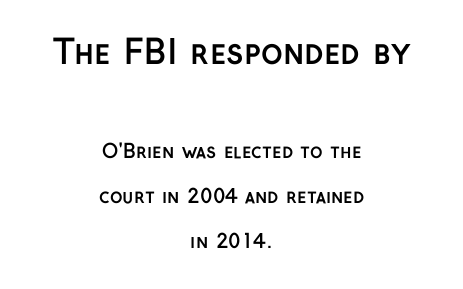
The image shows 33 px semibold sans-serif type, upright; set centered, loose line spacing (2.37x), normal letter spacing, not underlined; the first (top) block is 1.74x larger; low stroke contrast and a medium x-height.
